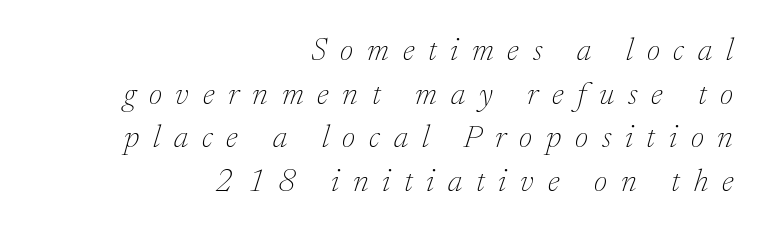
{"serif": "yes", "italic": "yes", "lean": "right", "slant_degrees": 17, "bold": "no", "weight": "thin", "width": "normal", "stroke_contrast": "low", "x_height": "medium", "monospaced": "no", "underline": "no", "align": "right", "line_spacing": "normal", "line_spacing_ratio": 1.36, "letter_spacing": "wide", "letter_spacing_em": 0.43, "glyph_px": 32}
